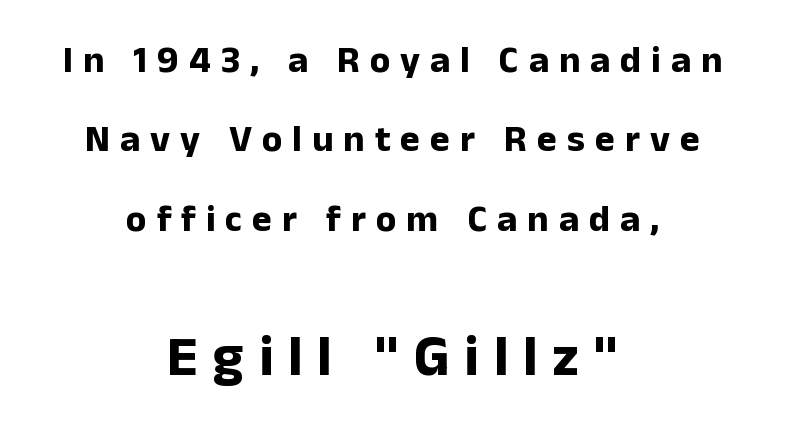
{"serif": "no", "italic": "no", "bold": "yes", "weight": "bold", "width": "normal", "stroke_contrast": "low", "x_height": "medium", "monospaced": "no", "underline": "no", "align": "center", "line_spacing": "loose", "line_spacing_ratio": 2.09, "letter_spacing": "wide", "letter_spacing_em": 0.26, "larger_block": "second", "size_ratio": 1.5, "glyph_px": 57}
